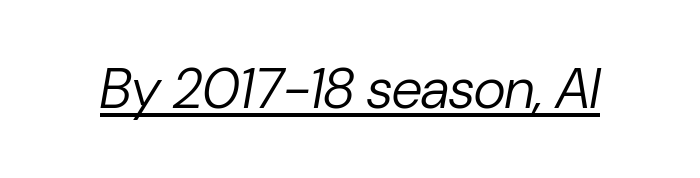
The font is comparable to plain body text, perhaps lighter. Italic? Definitely — the glyphs are oblique. Compared with typical body copy, the letter spacing here is the same. You could not count columns in this text — the font is proportionally spaced.
